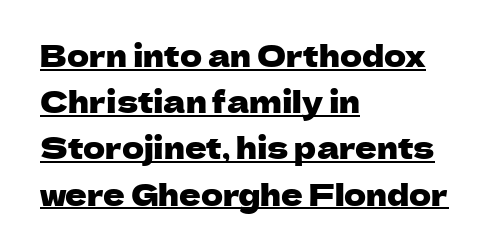
The passage shown is typed in a proportional face where columns would drift. These lines sit exactly where default settings would place them. A typesetter would call this zero additional tracking. Examine the stroke ends and you'll find no serifs. The face used here appears with an underline applied.
